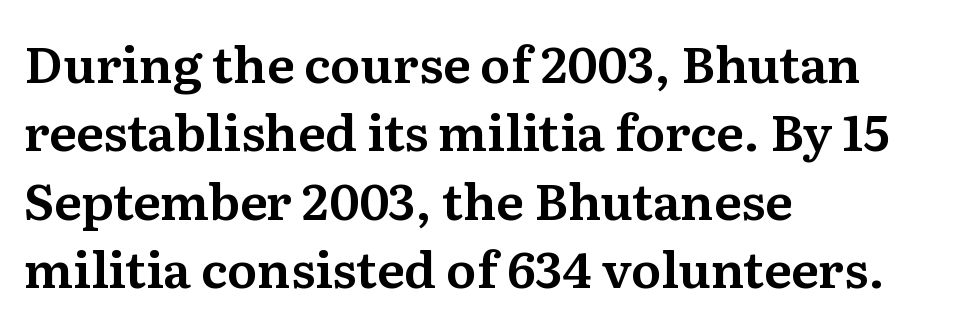
Note: serifs present on the glyphs. Leading: standard. Descender tails drop into unmarked territory. Each line starts at the same left margin while the right side varies. These lines keep a tight, regular rhythm from letter to letter. Proportional: the letters do not fall into vertical columns.
